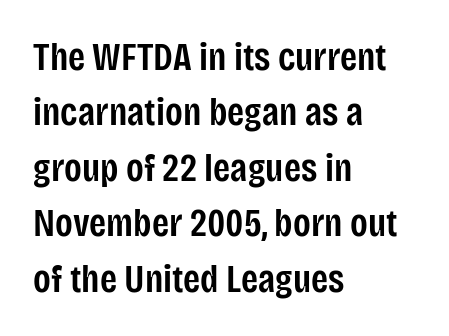
You could not count columns in this text — the font is proportionally spaced. Each letter's strokes conclude bluntly, with no projecting serifs. Nope, not italic — everything's standing straight. Only glyphs here, with clear space below each row. The paragraph has a hard left edge and a soft right edge.
